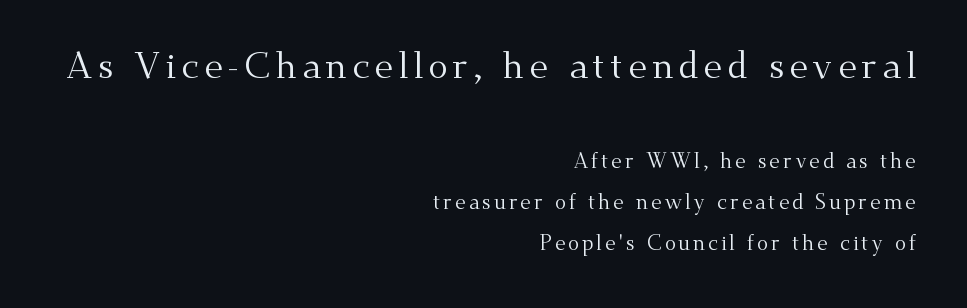
Q: Is the text bold? A: No.
Q: Is the text italic (slanted)? A: No, it is upright.
Q: Is the typeface a serif or a sans-serif typeface? A: Serif.
Q: Is the text underlined? A: No.
Q: How is the paragraph aligned? A: Right-aligned.
Q: Is the spacing between lines tight, normal or loose? A: Loose.
Q: Which block of text is set in a larger size, the first (top) or the second (bottom)? A: The first (top) one.
Q: Width (condensed, normal, or wide)? A: Normal.
Q: Stroke contrast? A: Medium.
Q: x-height? A: Small.
Q: Monospaced? A: No.
